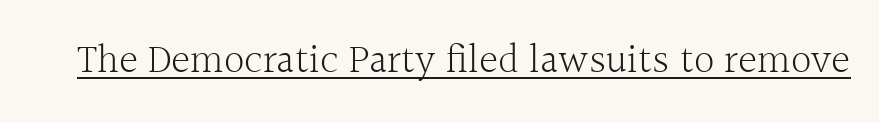
Q: Is the text bold? A: No.
Q: Is the text italic (slanted)? A: No, it is upright.
Q: Is the typeface a serif or a sans-serif typeface? A: Serif.
Q: Is the text underlined? A: Yes.
Q: Is the spacing between letters normal or unusually wide? A: Normal.
Q: Width (condensed, normal, or wide)? A: Normal.
Q: x-height? A: Medium.
Q: Monospaced? A: No.
